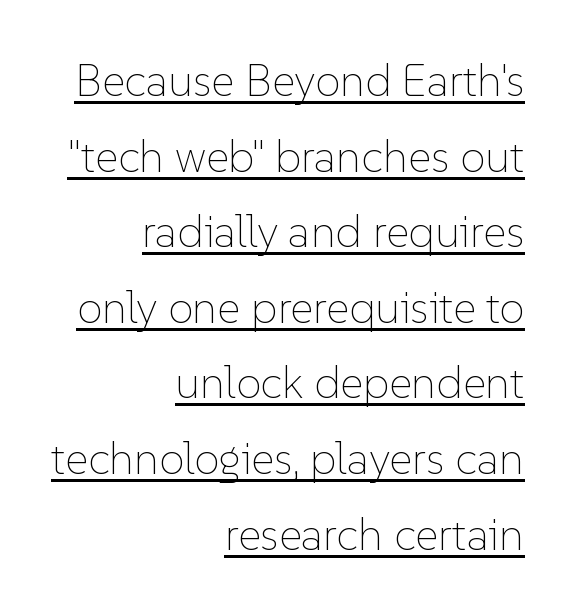
{"italic": "no", "bold": "no", "weight": "thin", "width": "normal", "stroke_contrast": "low", "x_height": "medium", "monospaced": "no", "underline": "yes", "align": "right", "line_spacing": "normal", "line_spacing_ratio": 1.68, "letter_spacing": "normal", "letter_spacing_em": 0.0, "glyph_px": 45}
